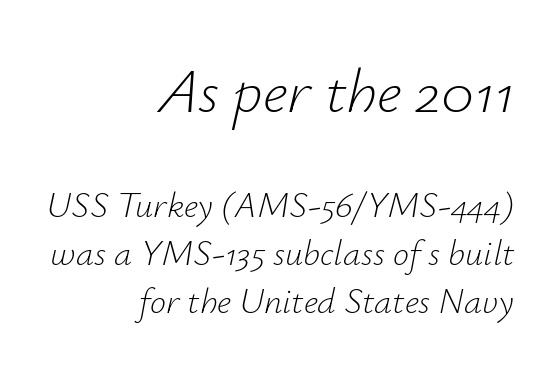
A typesetter would call this proportional, since set widths differ per character. Slanted lettering throughout. The designer left line spacing at the default. The strokes carry an ordinary text weight at most.
